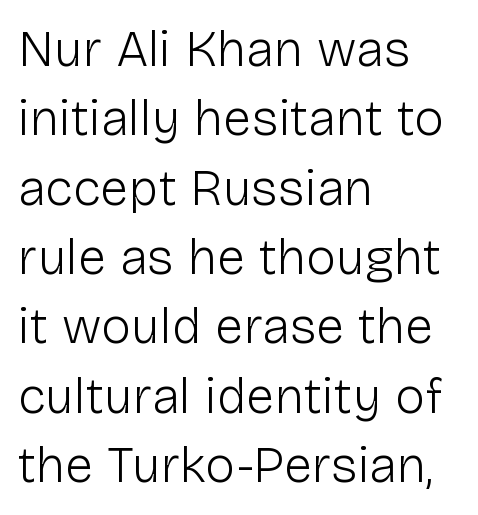
The setting favours the left margin, as ordinary paragraphs usually do. Here the designer chose a conventional face with non-uniform glyph widths. Anything drawn beneath the words? Only blank space. The typeface has the unassuming heft of standard copy or less.
